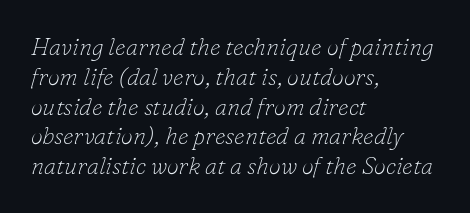
Q: Is the text bold? A: No.
Q: Is the text italic (slanted)? A: Yes, it leans right by about 16 degrees.
Q: Is the text underlined? A: No.
Q: How is the paragraph aligned? A: Left-aligned.
Q: Is the spacing between letters normal or unusually wide? A: Normal.
